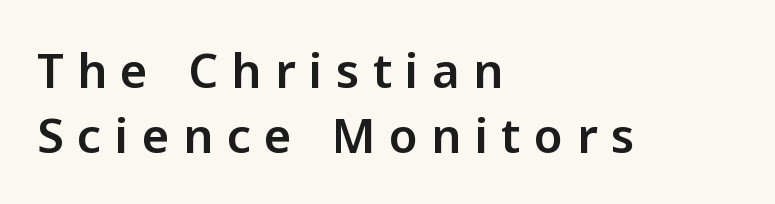
Loose tracking; the words dissolve into strings of separated letters. How would I describe the line gaps? Plain and ordinary. Lines of text with bare space underneath. Line beginnings align vertically; line endings do not. Unlike a traditional serif, this face leaves its strokes unadorned.
